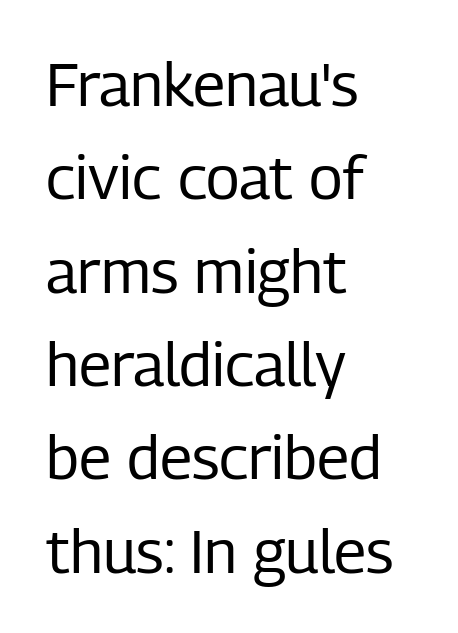
{"serif": "no", "italic": "no", "bold": "no", "weight": "regular", "width": "condensed", "stroke_contrast": "low", "x_height": "medium", "monospaced": "no", "underline": "no", "align": "left", "line_spacing": "normal", "line_spacing_ratio": 1.53, "letter_spacing": "normal", "letter_spacing_em": 0.0, "glyph_px": 61}
